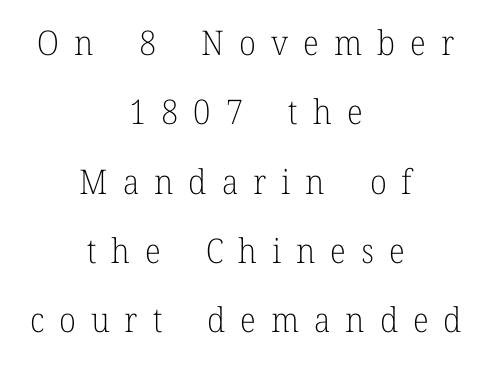
Short note: letters widely spaced. The typeface has the unassuming heft of standard copy or less. Unlike a clean sans, this face finishes its strokes with serifs. One glance says open: line gaps are wider than usual.
